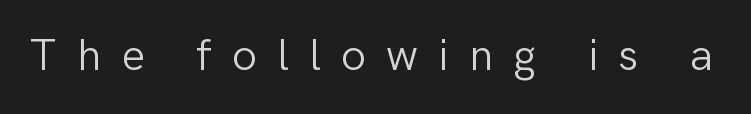
{"serif": "no", "italic": "no", "bold": "no", "weight": "light", "width": "normal", "stroke_contrast": "low", "x_height": "medium", "monospaced": "no", "underline": "no", "letter_spacing": "wide", "letter_spacing_em": 0.46, "glyph_px": 44}
